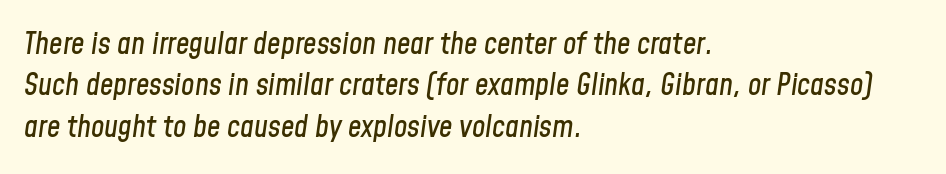
{"italic": "yes", "lean": "right", "slant_degrees": 8, "width": "condensed", "stroke_contrast": "low", "x_height": "medium", "monospaced": "no", "underline": "no", "align": "left", "line_spacing": "normal", "line_spacing_ratio": 1.38, "letter_spacing": "normal", "letter_spacing_em": 0.0, "glyph_px": 30}
